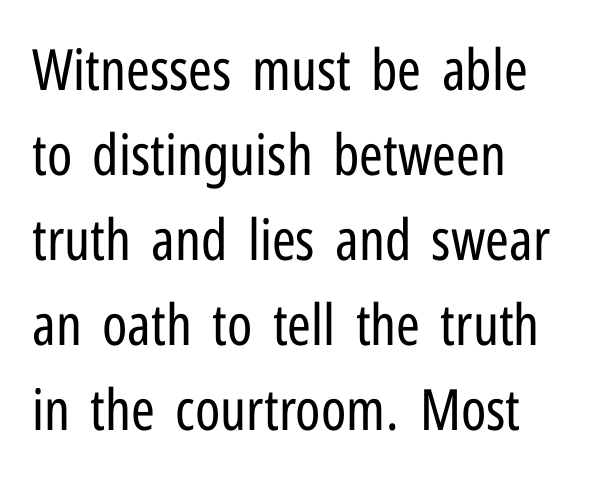
Q: Is the text bold? A: No.
Q: Is the text italic (slanted)? A: No, it is upright.
Q: Is the typeface a serif or a sans-serif typeface? A: Sans-serif.
Q: Is the text underlined? A: No.
Q: How is the paragraph aligned? A: Left-aligned.
Q: Is the spacing between letters normal or unusually wide? A: Normal.
Q: Is the spacing between lines tight, normal or loose? A: Normal.
Q: Width (condensed, normal, or wide)? A: Condensed.
Q: Stroke contrast? A: Low.
Q: x-height? A: Medium.
Q: Monospaced? A: No.
